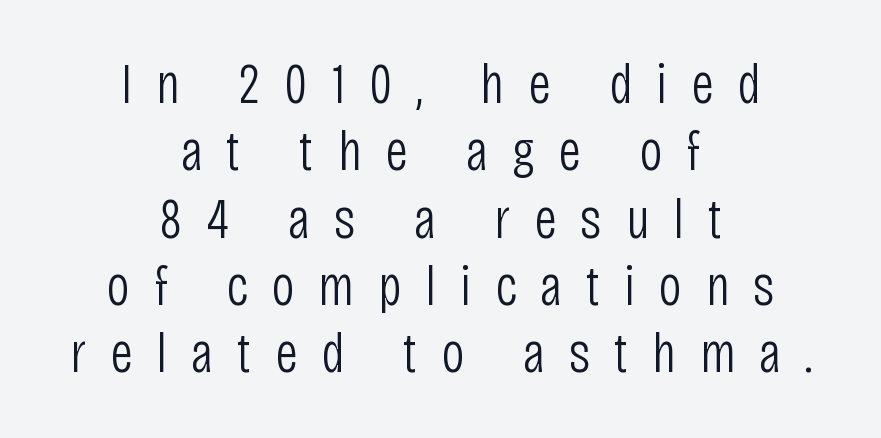
{"serif": "no", "italic": "no", "bold": "no", "weight": "light", "width": "condensed", "stroke_contrast": "low", "x_height": "large", "monospaced": "no", "underline": "no", "align": "center", "line_spacing_ratio": 1.16, "letter_spacing": "wide", "letter_spacing_em": 0.41, "glyph_px": 58}
